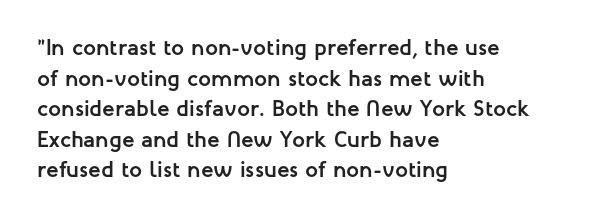
{"italic": "no", "bold": "yes", "underline": "no", "align": "left", "line_spacing": "normal", "line_spacing_ratio": 1.33, "letter_spacing": "normal", "letter_spacing_em": 0.0, "glyph_px": 23}
